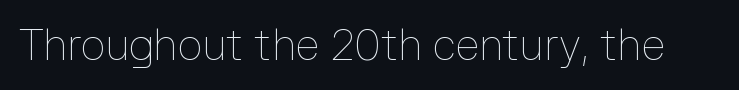
Letters have the restrained weight of plain body copy at most. No extra tracking has been applied to these lines. A clean baseline with only descenders dipping below it. Note the varied advance widths — an 'i' is clearly narrower than an 'm'.
